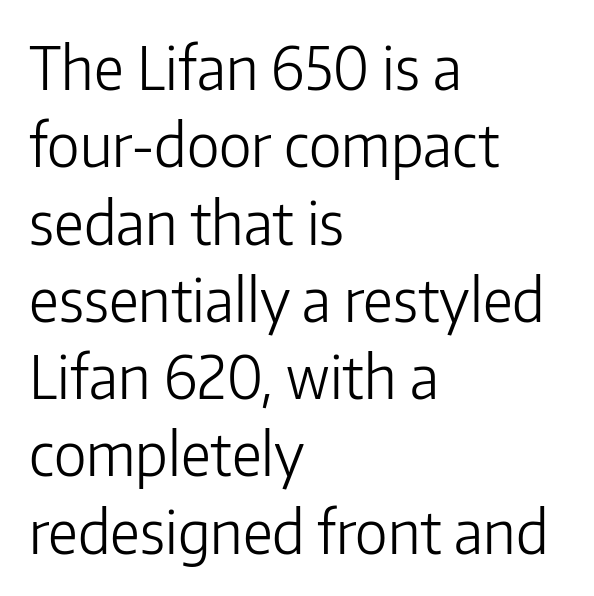
The lettering stays uniformly vertical, giving the passage a roman look. Bold? No — there's no thickening of the strokes. Is this a fixed-width face? No — the glyphs have proportional, varying widths. Here the glyphs are tracked normally, forming tight word shapes. What's the leading like? Ordinary, nothing unusual.
